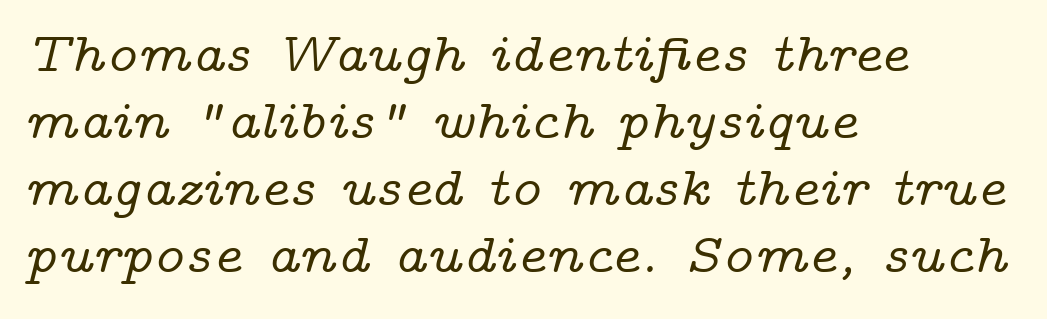
{"serif": "yes", "italic": "yes", "lean": "right", "slant_degrees": 14, "width": "wide", "stroke_contrast": "low", "x_height": "medium", "monospaced": "no", "underline": "no", "align": "left", "line_spacing_ratio": 1.22, "letter_spacing": "normal", "letter_spacing_em": 0.0, "glyph_px": 55}
